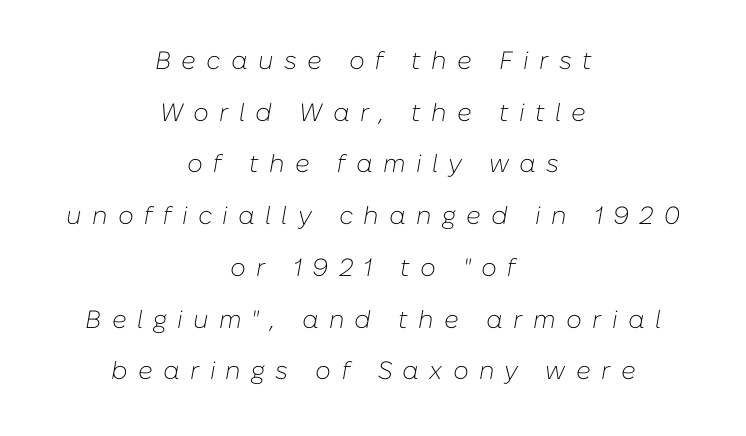
Q: Is the text bold? A: No.
Q: Is the text italic (slanted)? A: Yes, it leans right by about 10 degrees.
Q: Is the text underlined? A: No.
Q: How is the paragraph aligned? A: Centered.
Q: Is the spacing between letters normal or unusually wide? A: Unusually wide.
Q: Is the spacing between lines tight, normal or loose? A: Loose.
